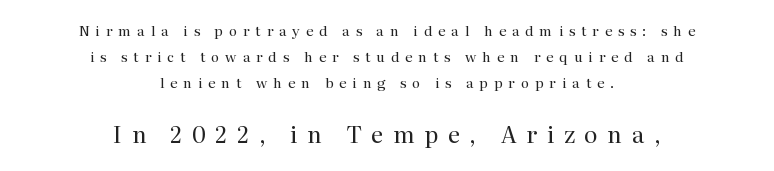
{"italic": "no", "bold": "no", "underline": "no", "align": "center", "line_spacing_ratio": 1.85, "letter_spacing": "wide", "letter_spacing_em": 0.42, "larger_block": "second", "size_ratio": 1.64, "glyph_px": 23}
